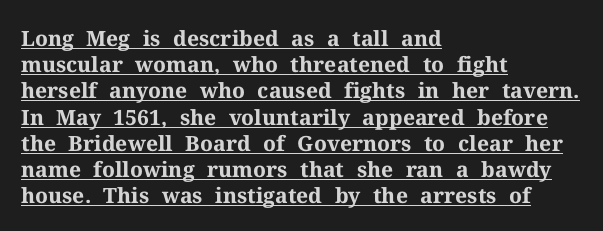
Thick stems and heavy bowls — unmistakably bold. This is the regular roman posture of the typeface. Every row of glyphs begins at an identical x-position on the left. In terms of leading, this rendering sits right in the middle.
